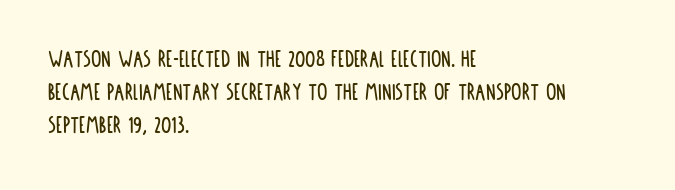
Q: Is the text italic (slanted)? A: No, it is upright.
Q: Is the text underlined? A: No.
Q: How is the paragraph aligned? A: Left-aligned.
Q: Is the spacing between letters normal or unusually wide? A: Normal.
Q: Is the spacing between lines tight, normal or loose? A: Normal.
